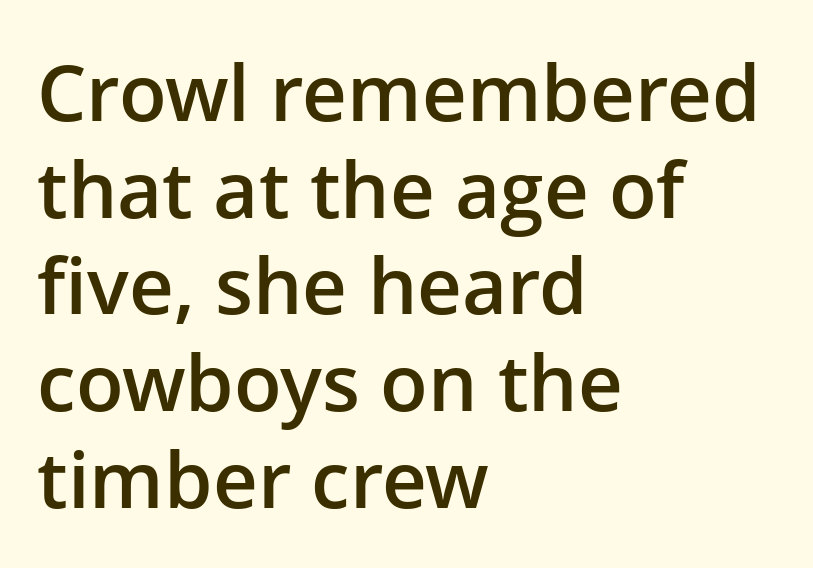
Bold? Not quite — semibold, heavier than regular but stopping short. You could not count columns in this text — the font is proportionally spaced. Notice how the stems are strictly vertical — no italics here. The zone under the glyphs is completely vacant. Typographically, this falls in the sans-serif category. Every row of glyphs begins at an identical x-position on the left.
